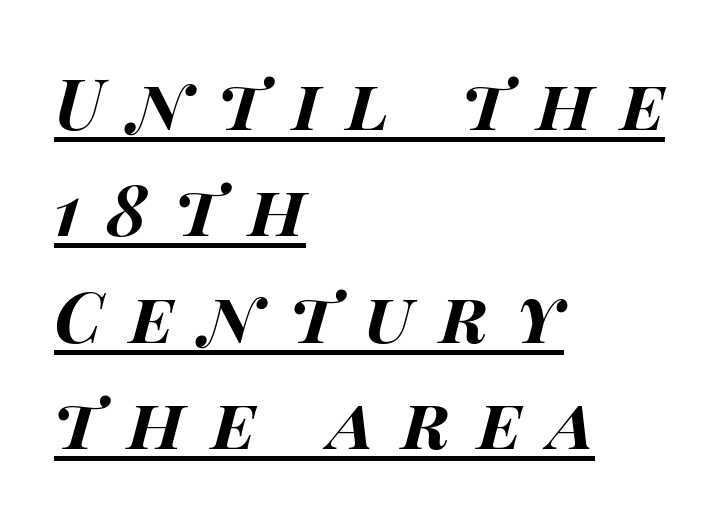
The image shows 70 px bold, wide type, italic (leaning right); set left-aligned, normal line spacing (1.52x), unusually wide letter spacing (+0.39 em), underlined; high stroke contrast and a large x-height.
